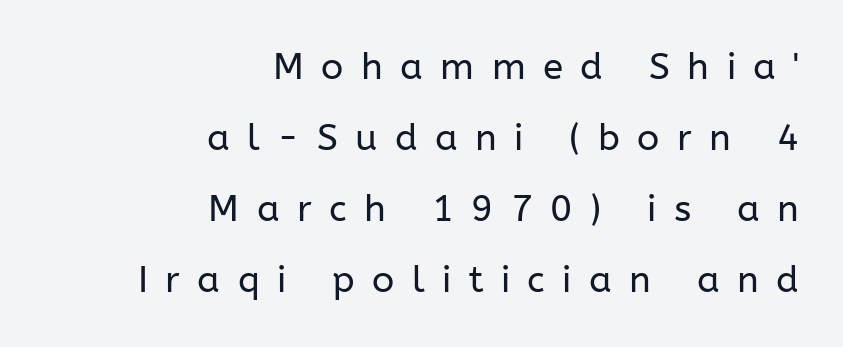
The tracking jumps out immediately: characters are airy and widely separated. Spacing verdict: proportional, widths tailored to each character. Leading is clearly above the norm, producing a sparse column. The typeface has the unassuming heft of standard copy or less. The specimen omits any rule beneath the text block's lines.
